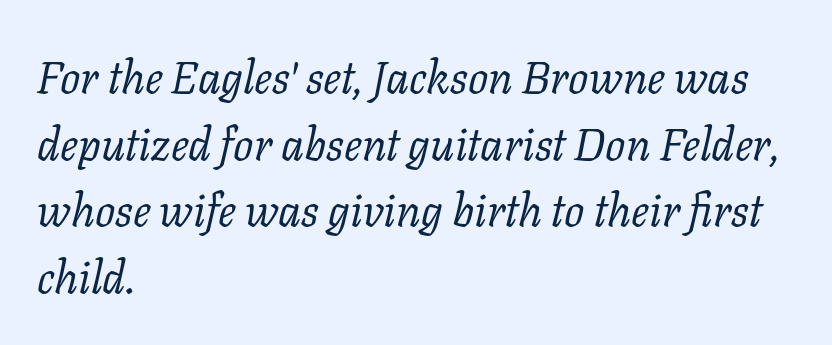
Emphasis-style slanted type is in use. Old-style or modern, the face here clearly has serifs. Standard letterfit; no display-style spreading of the glyphs. The typesetting does not lean heavy: it is not bold.
